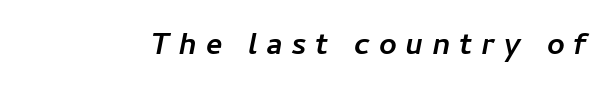
You could not count columns in this text — the font is proportionally spaced. These lines have a slow, spaced-out rhythm from letter to letter. Yep, that's italic — everything's leaning. A clean baseline with only descenders dipping below it.
